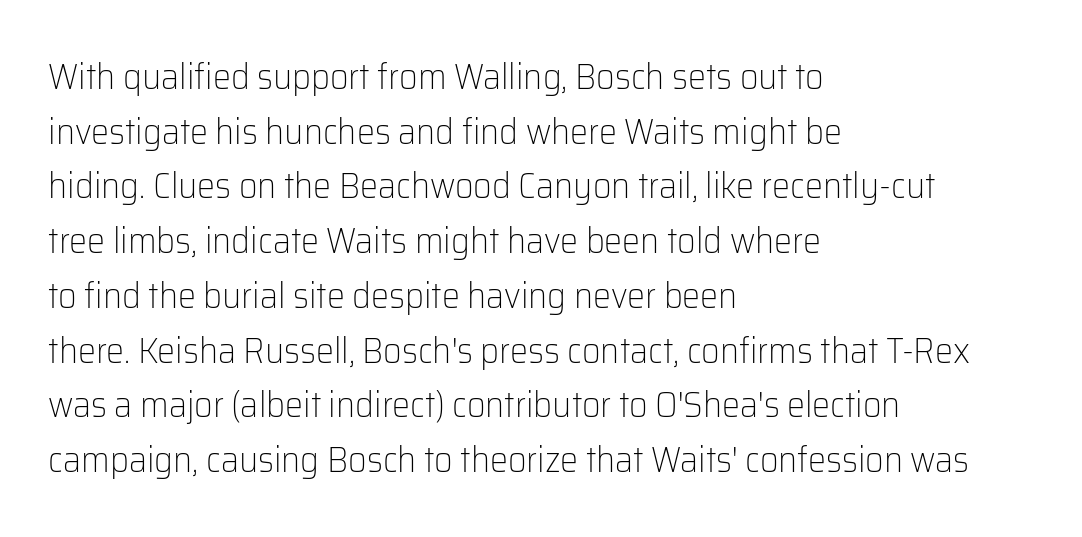
Q: Is the text bold? A: No.
Q: Is the text italic (slanted)? A: No, it is upright.
Q: Is the typeface a serif or a sans-serif typeface? A: Sans-serif.
Q: Is the text underlined? A: No.
Q: How is the paragraph aligned? A: Left-aligned.
Q: Is the spacing between letters normal or unusually wide? A: Normal.
Q: Is the spacing between lines tight, normal or loose? A: Normal.
Q: Width (condensed, normal, or wide)? A: Normal.
Q: Stroke contrast? A: Low.
Q: x-height? A: Medium.
Q: Monospaced? A: No.
